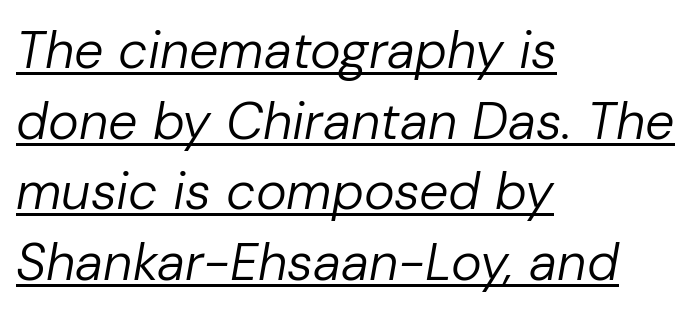
The image shows 52 px regular-weight type, italic (leaning right); set left-aligned, normal line spacing (1.36x), normal letter spacing, underlined; low stroke contrast and a medium x-height.
